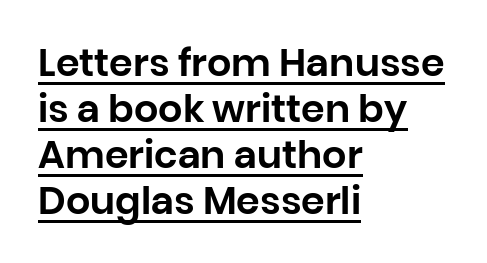
The image shows 38 px sans-serif type, upright; set left-aligned, line spacing 1.21x, normal letter spacing, underlined; low stroke contrast and a large x-height.
